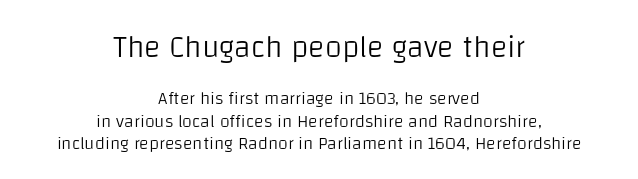
Plain, unruled lines of type. The lines in this sample share a center point and differ in where they start and stop. No extra tracking has been applied to these lines. The rendering uses natural spacing where letterforms have individual widths.
